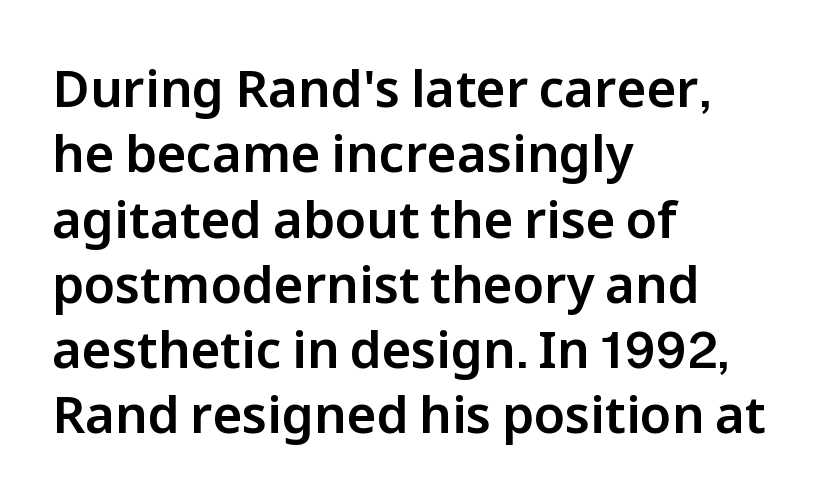
This sample is left-justified, so line endings fall wherever the words run out. The area under the type is left untouched. The glyphs in this specimen are sans serif. Is there much room between lines? A standard amount, neither cramped nor airy. In terms of posture, this sample is upright. Between one letter and the next there's only the usual sliver of space.
